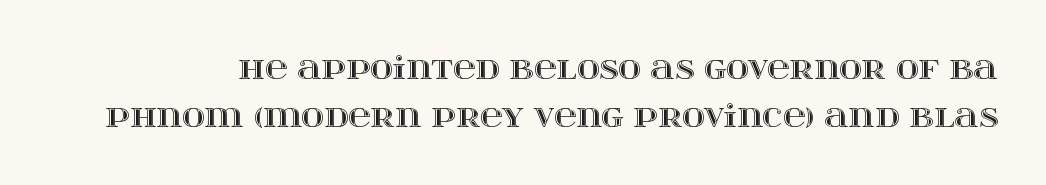
{"italic": "no", "width": "wide", "x_height": "large", "monospaced": "no", "underline": "no", "line_spacing": "normal", "line_spacing_ratio": 1.55, "letter_spacing": "normal", "letter_spacing_em": 0.0, "glyph_px": 31}
